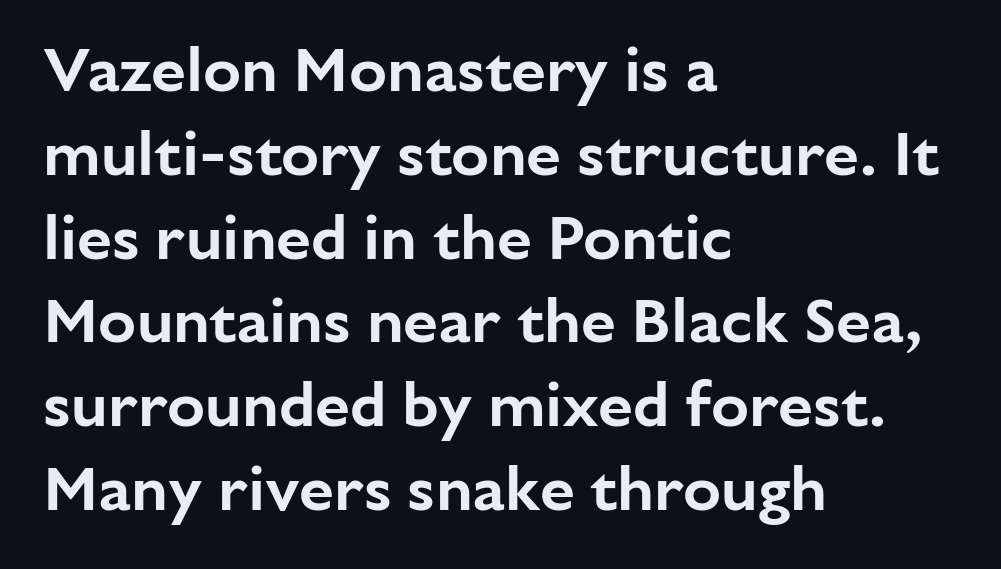
Each row of text sits above clean, open space. The face used here is proportionally spaced, like ordinary book or web type. Nobody touched the tracking dial on this one. The type sits square on the baseline with zero lean.
